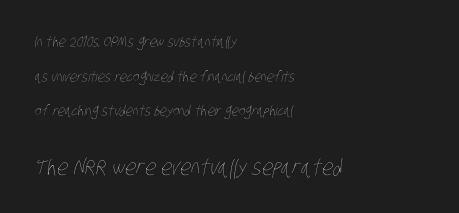
The image shows 22 px text type; set left-aligned, loose line spacing (2.48x), normal letter spacing, not underlined; the second (bottom) block is 1.57x larger.
